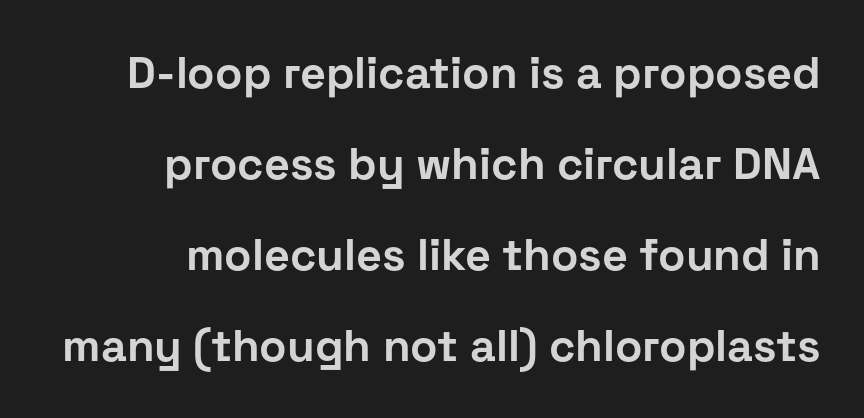
Q: Is the text bold? A: Yes.
Q: Is the text italic (slanted)? A: No, it is upright.
Q: Is the typeface a serif or a sans-serif typeface? A: Sans-serif.
Q: Is the text underlined? A: No.
Q: How is the paragraph aligned? A: Right-aligned.
Q: Is the spacing between letters normal or unusually wide? A: Normal.
Q: Is the spacing between lines tight, normal or loose? A: Loose.
Q: Width (condensed, normal, or wide)? A: Normal.
Q: Stroke contrast? A: Low.
Q: x-height? A: Medium.
Q: Monospaced? A: No.
